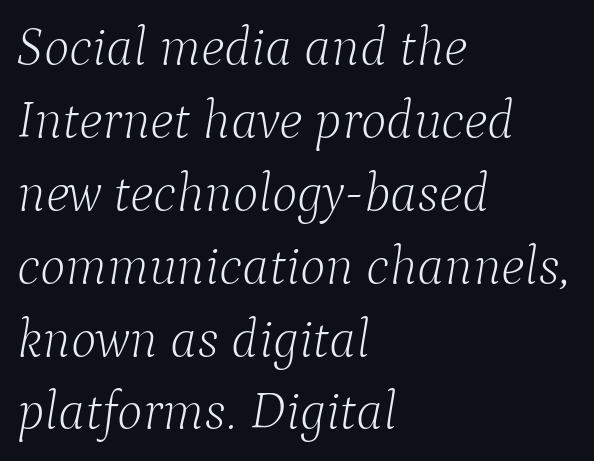
{"serif": "yes", "italic": "yes", "lean": "right", "slant_degrees": 9, "bold": "no", "weight": "light", "width": "normal", "stroke_contrast": "low", "x_height": "medium", "monospaced": "no", "underline": "no", "align": "left", "line_spacing": "normal", "line_spacing_ratio": 1.35, "letter_spacing": "normal", "letter_spacing_em": 0.0, "glyph_px": 54}
